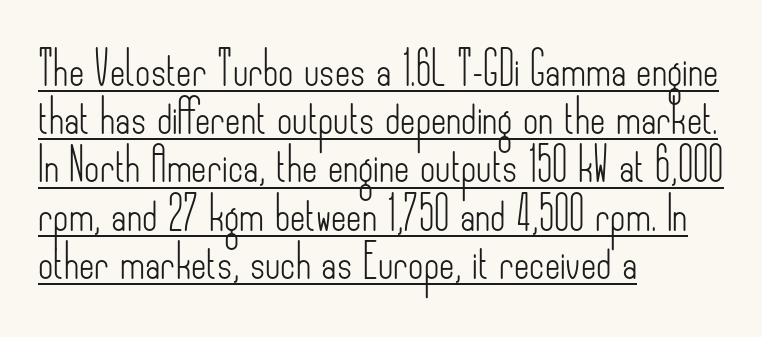
The image shows 33 px light, condensed sans-serif type, upright; set left-aligned, normal line spacing (1.46x), normal letter spacing, underlined; low stroke contrast and a small x-height.
